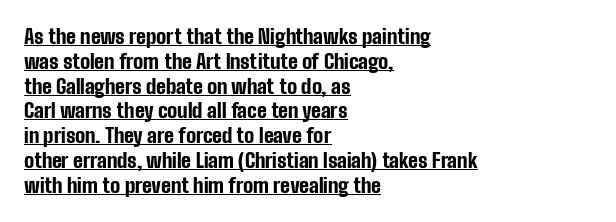
Q: Is the text bold? A: Yes.
Q: Is the text italic (slanted)? A: No, it is upright.
Q: Is the text underlined? A: Yes.
Q: How is the paragraph aligned? A: Left-aligned.
Q: Is the spacing between letters normal or unusually wide? A: Normal.
